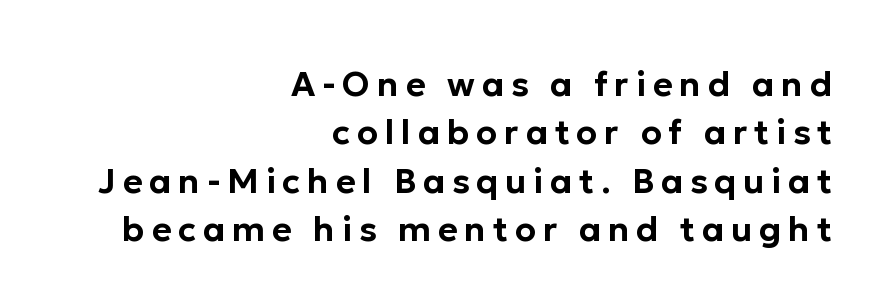
Glance below the letters and you will spot only blank space. Vertical strokes here are truly vertical. Students, observe: this is what conventionally led text looks like. Is the block centered? No — it sits flush against the right margin. Here the glyphs are tracked loosely, breaking word shapes into spaced letters.
